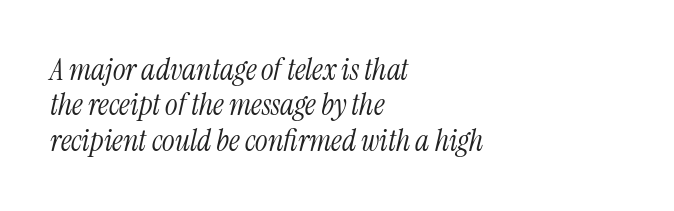
{"serif": "yes", "italic": "yes", "lean": "right", "slant_degrees": 13, "bold": "no", "weight": "light", "width": "condensed", "stroke_contrast": "medium", "x_height": "medium", "monospaced": "no", "underline": "no", "align": "left", "line_spacing_ratio": 1.18, "letter_spacing": "normal", "letter_spacing_em": 0.0, "glyph_px": 30}
